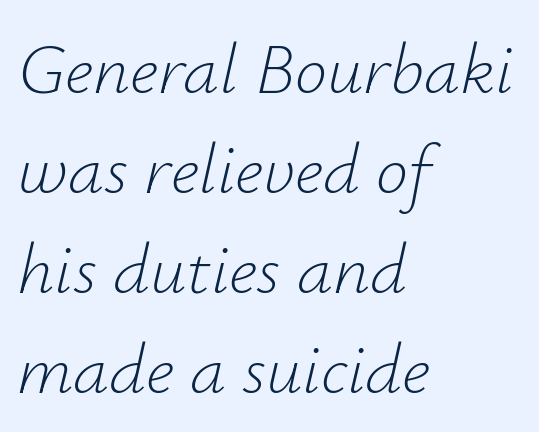
The image shows 72 px light type, italic (leaning right); set left-aligned, normal line spacing (1.39x), normal letter spacing, not underlined; low stroke contrast and a small x-height.
